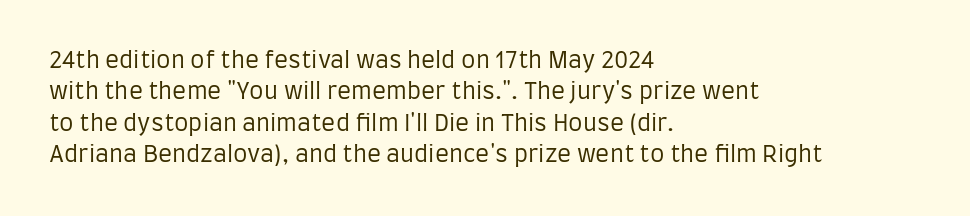
One glance says typical: line gaps are just what's usual. What stands out about the letter spacing? Nothing — it is the standard amount. This reads as an unemphasized weight, regular at the heaviest. The text block is weighted toward the left margin, trailing off unevenly rightward. Descender tails drop into unmarked territory. The specimen reads as upright at a glance.
